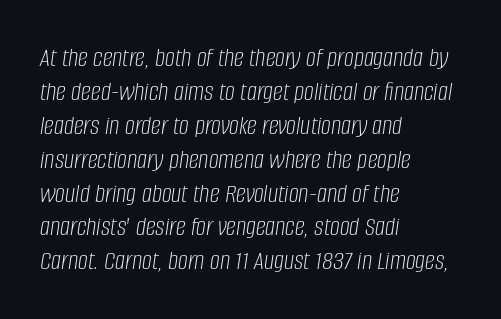
A typesetter would call this zero additional tracking. Each letter keeps its own natural width here, so spacing adapts to shape. Plain, unruled lines of type. The text block is weighted toward the left margin, trailing off unevenly rightward.
